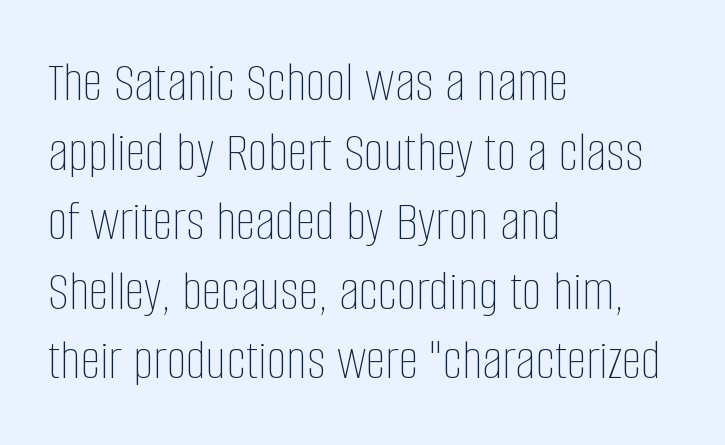
Q: Is the text bold? A: No.
Q: Is the text italic (slanted)? A: No, it is upright.
Q: Is the text underlined? A: No.
Q: How is the paragraph aligned? A: Left-aligned.
Q: Is the spacing between letters normal or unusually wide? A: Normal.
Q: Width (condensed, normal, or wide)? A: Condensed.
Q: Stroke contrast? A: Low.
Q: x-height? A: Large.
Q: Monospaced? A: No.
